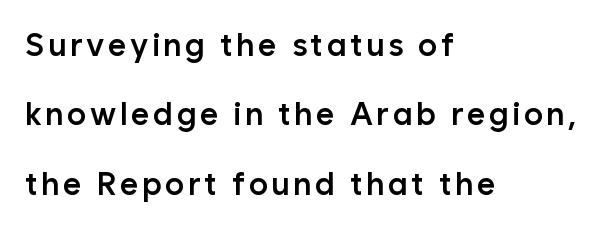
The image shows 32 px semibold sans-serif type, upright; set left-aligned, loose line spacing (2.17x), not underlined; low stroke contrast and a medium x-height.
